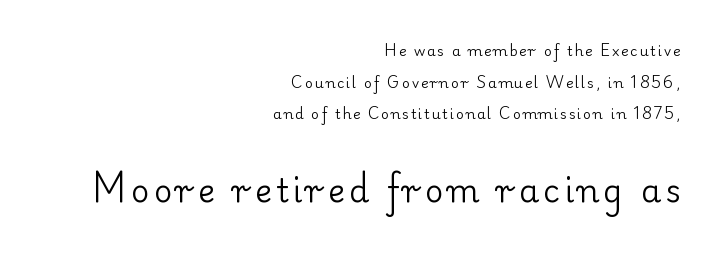
These two chunks differ in scale, with the bottom chunk taking the larger measure. This sample trades compactness for vertical openness between lines. Look at the bottom of the vertical strokes: they flare into serifs here. Compared with a typical body face, this is equally light or lighter still. The letters advance in unequal steps, a hallmark of proportional type.
